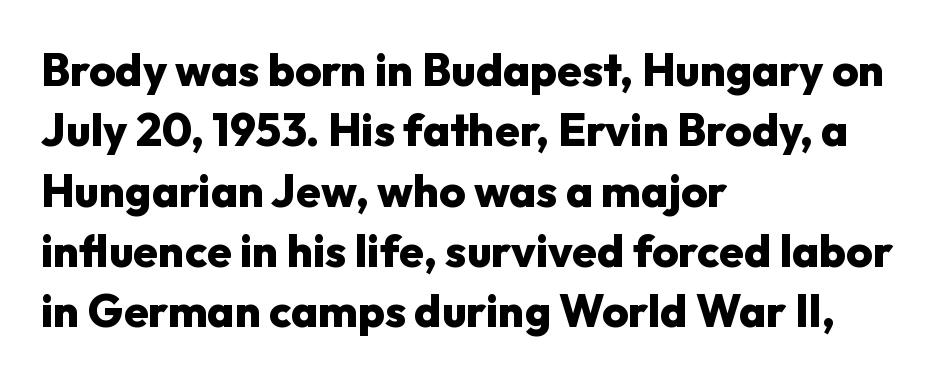
The image shows 45 px heavy sans-serif type, upright; set left-aligned, normal line spacing (1.34x), normal letter spacing, not underlined; low stroke contrast and a medium x-height.
